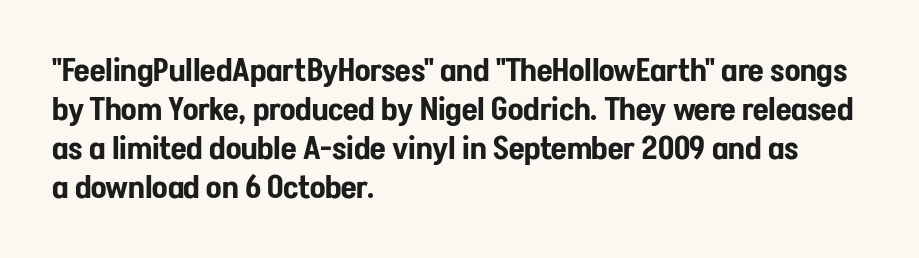
The image shows 32 px condensed sans-serif type, upright; set left-aligned, line spacing 1.22x, normal letter spacing, not underlined; low stroke contrast and a medium x-height.
